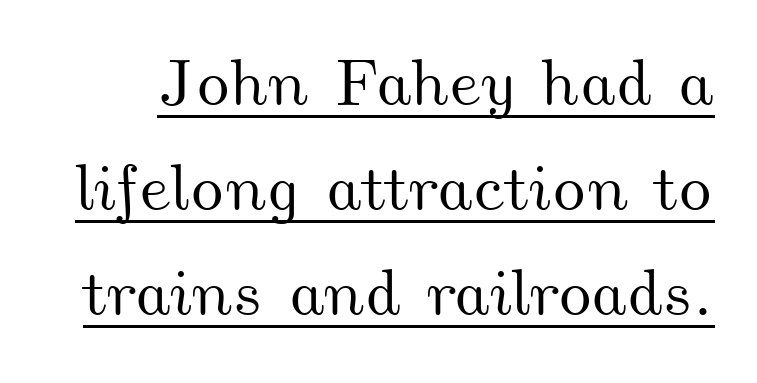
{"width": "wide", "stroke_contrast": "medium", "x_height": "small", "monospaced": "no", "underline": "yes", "line_spacing": "normal", "line_spacing_ratio": 1.59, "letter_spacing": "normal", "letter_spacing_em": 0.0, "glyph_px": 66}
